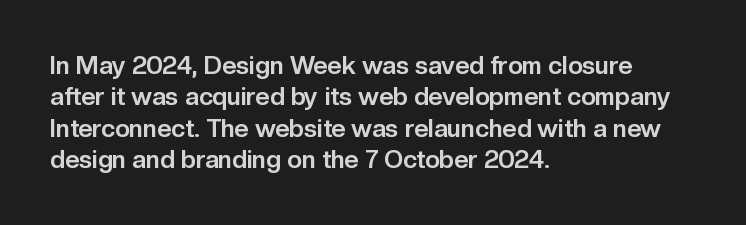
Horizontal alignment here is leftward, the default for most running prose. These lines were composed using upright roman letters. Quick note: underline off. Words appear dense and cohesive because spacing is normal. Honestly, the row spacing looks completely unremarkable. Heft: maximum for text — a bold.
